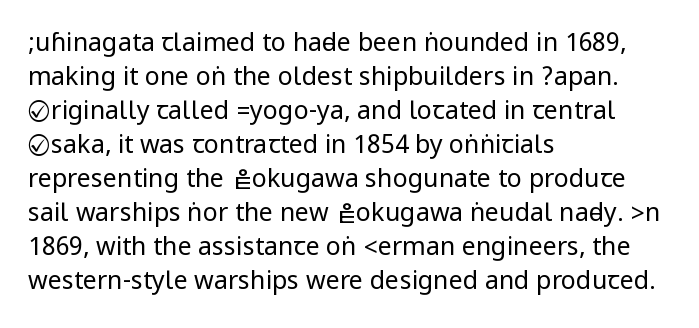
A normal amount of white space separates one row of letters from the next. Honestly, the letter spacing is just normal — you wouldn't notice it. The font's upright variant was chosen for this text. Is this a heavy cut? Hardly; it is regular or lighter. Caption: multi-line text, flush left, ragged right.
